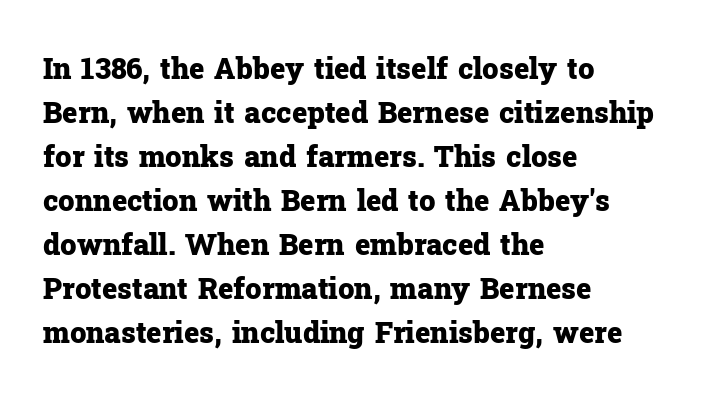
The image shows 29 px heavy serif type, upright; set left-aligned, normal line spacing (1.52x), normal letter spacing, not underlined; low stroke contrast and a medium x-height.
